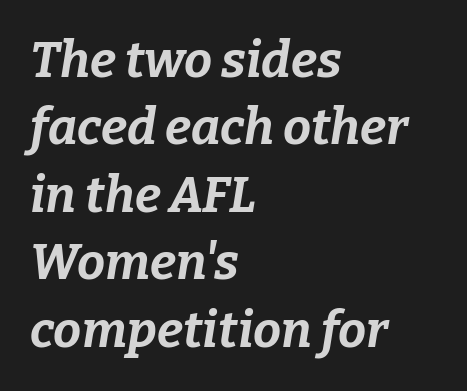
The image shows 50 px bold type, italic (leaning right); set left-aligned, normal line spacing (1.35x), normal letter spacing, not underlined; low stroke contrast and a medium x-height.
